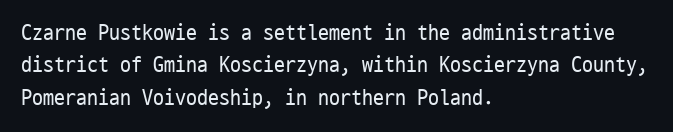
Q: Is the text bold? A: No.
Q: Is the text italic (slanted)? A: No, it is upright.
Q: Is the text underlined? A: No.
Q: How is the paragraph aligned? A: Left-aligned.
Q: Is the spacing between letters normal or unusually wide? A: Normal.
Q: Is the spacing between lines tight, normal or loose? A: Normal.
